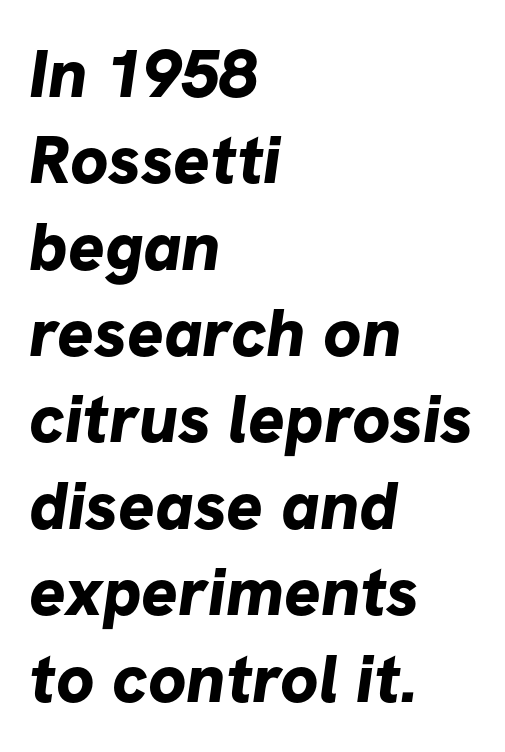
{"serif": "no", "bold": "yes", "weight": "bold", "width": "normal", "stroke_contrast": "low", "x_height": "medium", "monospaced": "no", "underline": "no", "align": "left", "line_spacing": "normal", "line_spacing_ratio": 1.27, "letter_spacing": "normal", "letter_spacing_em": 0.0, "glyph_px": 68}
